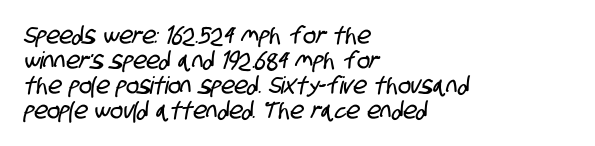
Q: Is the text underlined? A: No.
Q: How is the paragraph aligned? A: Left-aligned.
Q: Is the spacing between letters normal or unusually wide? A: Normal.
Q: Is the spacing between lines tight, normal or loose? A: Tight.
